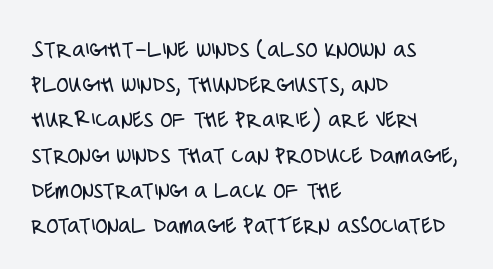
{"italic": "no", "bold": "no", "underline": "no", "align": "left", "line_spacing": "normal", "line_spacing_ratio": 1.41, "letter_spacing": "normal", "letter_spacing_em": 0.0, "glyph_px": 25}
